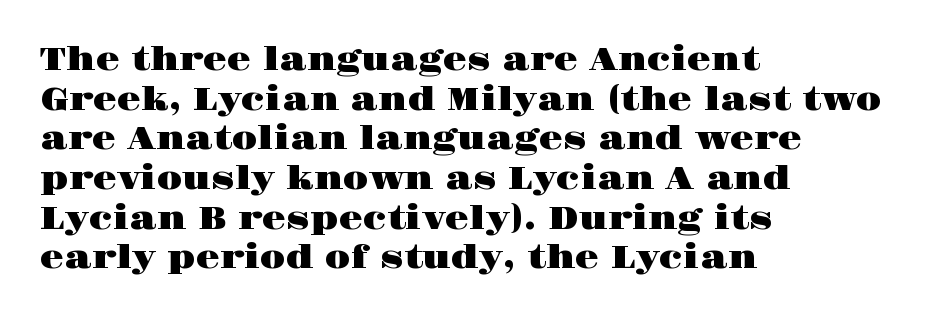
The image shows 31 px wide serif type, upright; set left-aligned, normal line spacing (1.28x), normal letter spacing, not underlined; high stroke contrast and a large x-height.
